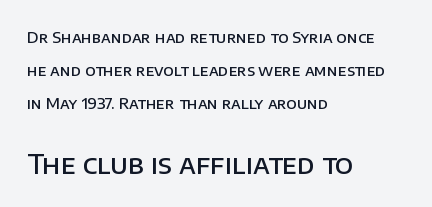
{"italic": "no", "bold": "semi", "underline": "no", "align": "left", "line_spacing": "loose", "line_spacing_ratio": 2.2, "letter_spacing": "normal", "letter_spacing_em": 0.0, "larger_block": "second", "size_ratio": 1.73, "glyph_px": 26}
